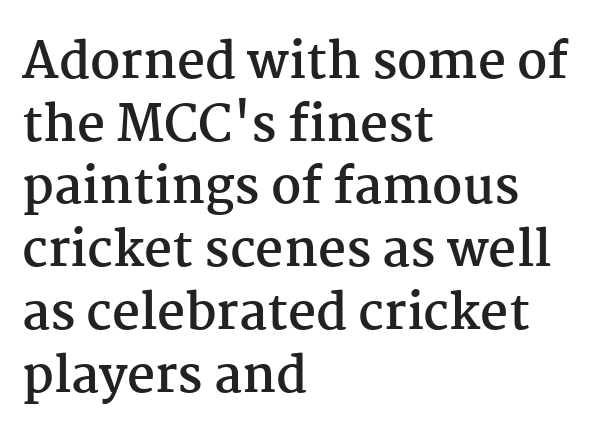
The ragged edge is on the right, which tells us the setting is flush left. The space between consecutive lines is moderate. The gaps between neighbouring characters are ordinary and unremarkable. No word sits above an underline. Heft: maximum for text — a bold.
